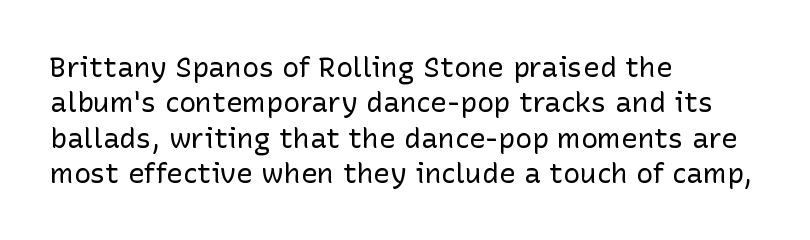
The image shows 28 px regular-weight sans-serif type, upright; set left-aligned, normal line spacing (1.26x), normal letter spacing, not underlined; low stroke contrast and a medium x-height.
